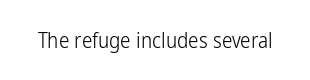
Q: Is the text bold? A: No.
Q: Is the text italic (slanted)? A: No, it is upright.
Q: Is the text underlined? A: No.
Q: Is the spacing between letters normal or unusually wide? A: Normal.
